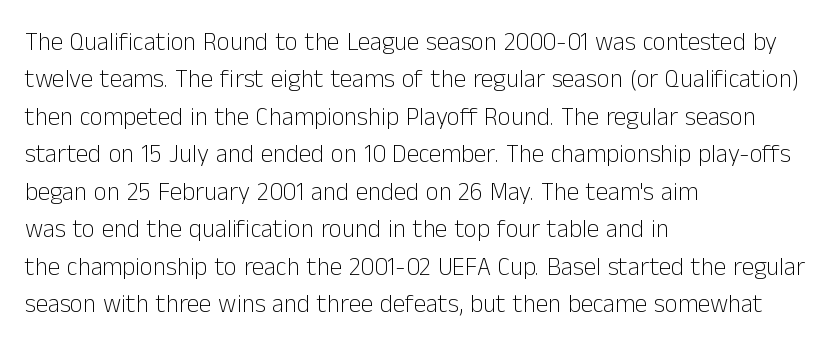
The image shows 25 px text type, upright; set left-aligned, normal line spacing (1.5x), normal letter spacing, not underlined.
